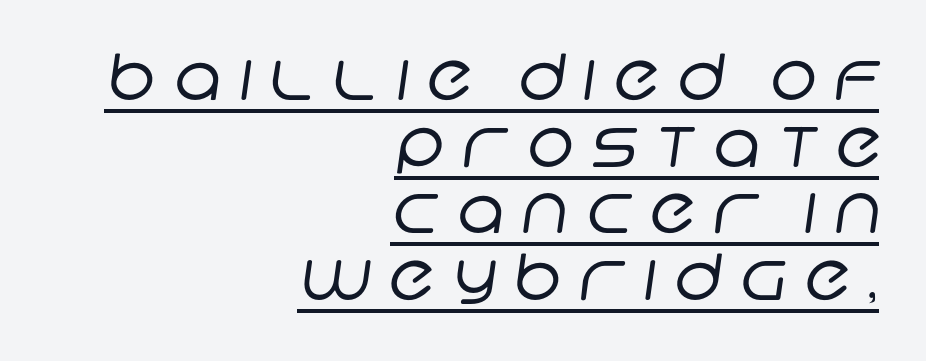
Honestly, the rows look squashed on top of each other. The face used here is a sans, in the tradition of grotesques and geometrics. The passage shown is not bold in any degree. Beneath each row of characters lies a ruled line. Spacing verdict: proportional, widths tailored to each character. A typesetter would call this heavily tracked-out type.
